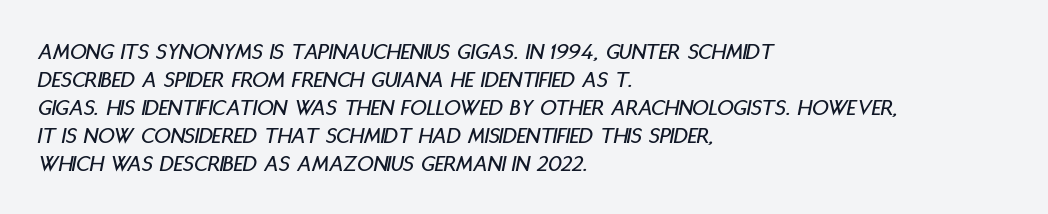
The image shows 23 px text type, italic (leaning right); set left-aligned, line spacing 1.22x, normal letter spacing, not underlined.
